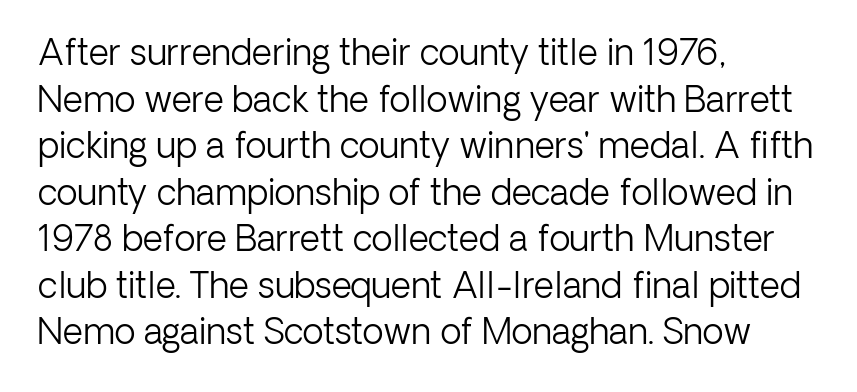
Notice how the stems are strictly vertical — no italics here. Proportional: the letters do not fall into vertical columns. Each row of text sits above clean, open space. Does extra space separate the letters? No, they use regular spacing. Observe the absence of serifs on each vertical stroke in this sample. Is there much room between lines? A standard amount, neither cramped nor airy.
